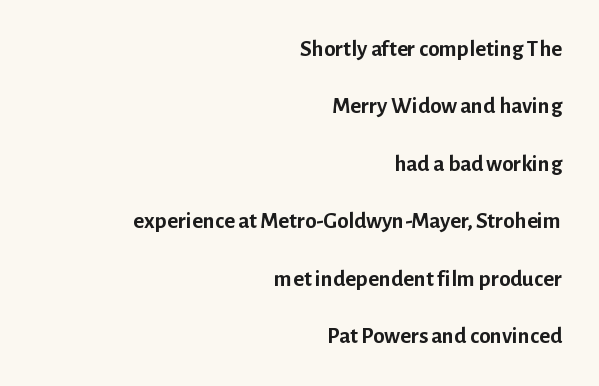
The gaps between neighbouring characters are ordinary and unremarkable. These lines stand farther apart than default settings would place them. Anything drawn beneath the words? Only blank space. Pretty heavy lettering here — definitely bold. Is the block centered? No — it sits flush against the right margin.
